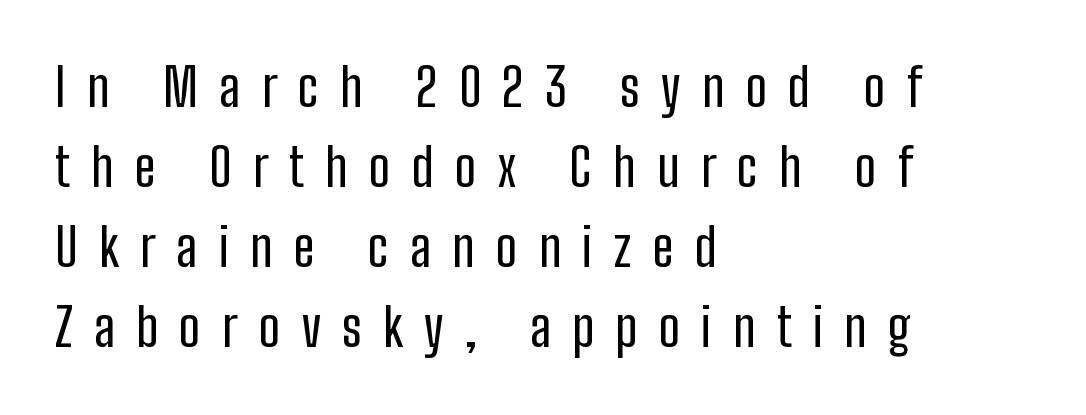
{"serif": "no", "italic": "no", "width": "condensed", "stroke_contrast": "low", "x_height": "medium", "monospaced": "no", "underline": "no", "align": "left", "line_spacing": "normal", "line_spacing_ratio": 1.54, "letter_spacing": "wide", "letter_spacing_em": 0.41, "glyph_px": 52}
